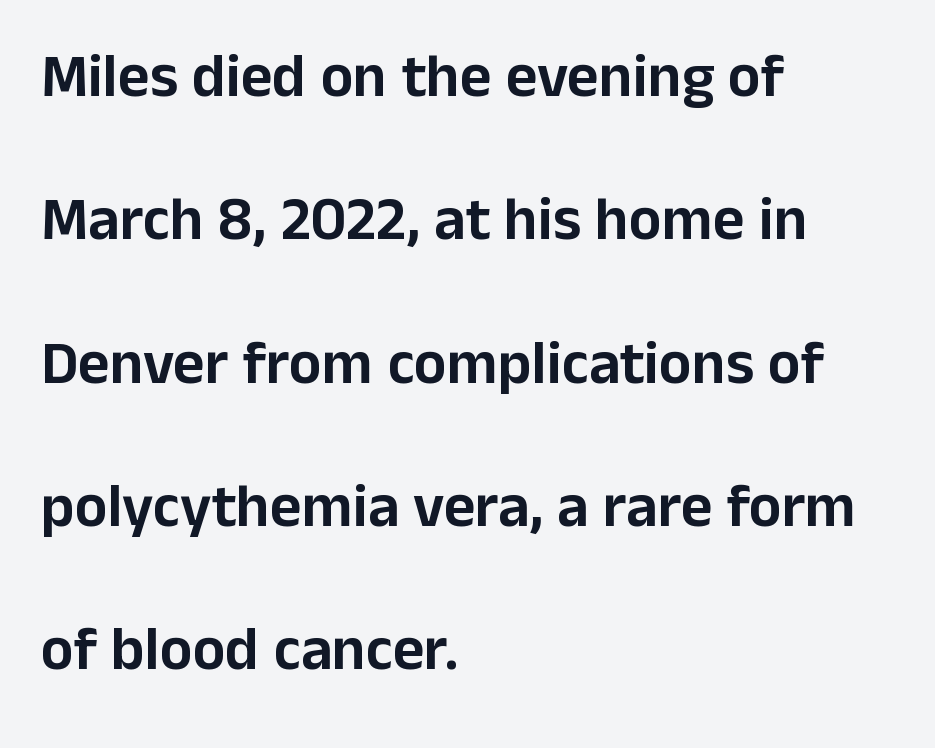
Character widths vary here, with narrow letters taking less room than wide ones. Ascenders rise straight up at ninety degrees. Quick note: underline off. The leading is generous, giving the passage an open texture. Look at the bottom of the vertical strokes: they stop flat, with no serifs.
